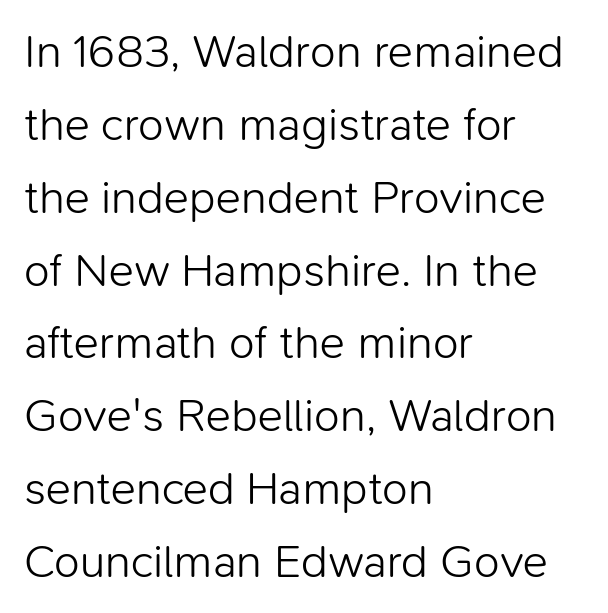
The image shows 47 px light sans-serif type, upright; set left-aligned, normal line spacing (1.55x), normal letter spacing, not underlined; low stroke contrast and a medium x-height.
